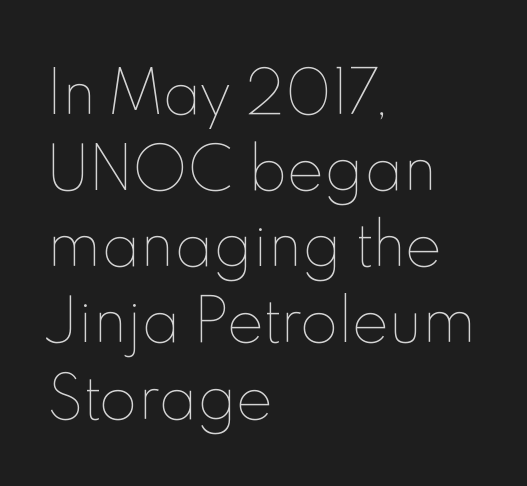
Q: Is the text bold? A: No.
Q: Is the text italic (slanted)? A: No, it is upright.
Q: Is the text underlined? A: No.
Q: How is the paragraph aligned? A: Left-aligned.
Q: Is the spacing between letters normal or unusually wide? A: Normal.
Q: Is the spacing between lines tight, normal or loose? A: Normal.
Q: Width (condensed, normal, or wide)? A: Normal.
Q: x-height? A: Small.
Q: Monospaced? A: No.
